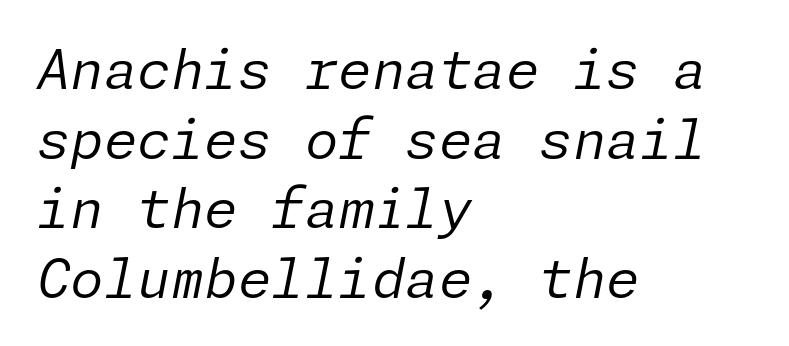
{"italic": "yes", "lean": "right", "slant_degrees": 11, "bold": "no", "weight": "regular", "width": "normal", "stroke_contrast": "low", "x_height": "medium", "underline": "no", "align": "left", "line_spacing": "normal", "line_spacing_ratio": 1.29, "letter_spacing": "normal", "letter_spacing_em": 0.0, "glyph_px": 54}
